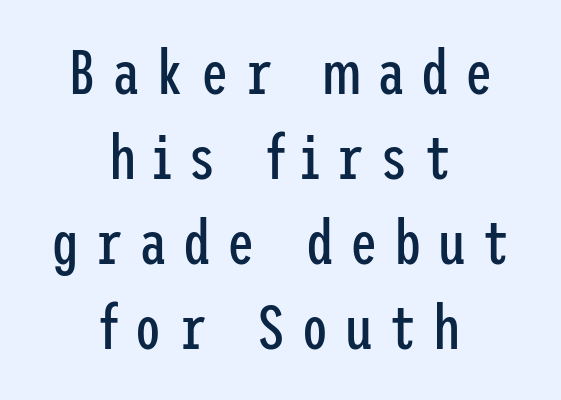
{"serif": "no", "italic": "no", "bold": "no", "weight": "regular", "width": "condensed", "stroke_contrast": "low", "x_height": "medium", "underline": "no", "align": "center", "line_spacing": "normal", "line_spacing_ratio": 1.37, "letter_spacing": "wide", "letter_spacing_em": 0.26, "glyph_px": 62}
